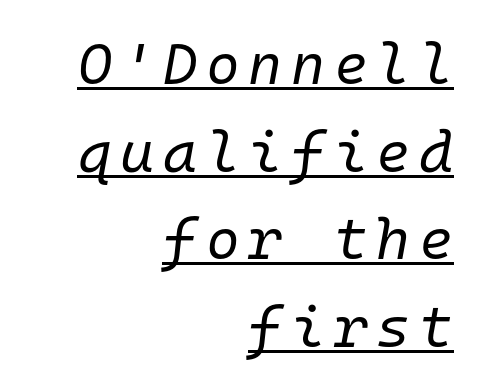
Q: Is the text bold? A: No.
Q: Is the text italic (slanted)? A: Yes, it leans right by about 10 degrees.
Q: Is the text underlined? A: Yes.
Q: How is the paragraph aligned? A: Right-aligned.
Q: Is the spacing between lines tight, normal or loose? A: Normal.
Q: Width (condensed, normal, or wide)? A: Normal.
Q: Stroke contrast? A: Low.
Q: x-height? A: Medium.
Q: Monospaced? A: Yes.
